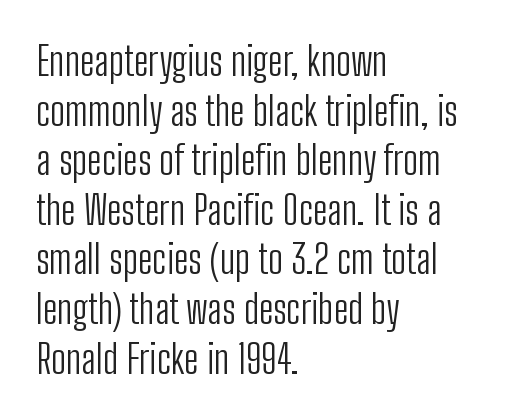
Q: Is the text bold? A: No.
Q: Is the text italic (slanted)? A: No, it is upright.
Q: Is the typeface a serif or a sans-serif typeface? A: Sans-serif.
Q: Is the text underlined? A: No.
Q: How is the paragraph aligned? A: Left-aligned.
Q: Is the spacing between letters normal or unusually wide? A: Normal.
Q: Width (condensed, normal, or wide)? A: Condensed.
Q: Stroke contrast? A: Low.
Q: x-height? A: Medium.
Q: Monospaced? A: No.
